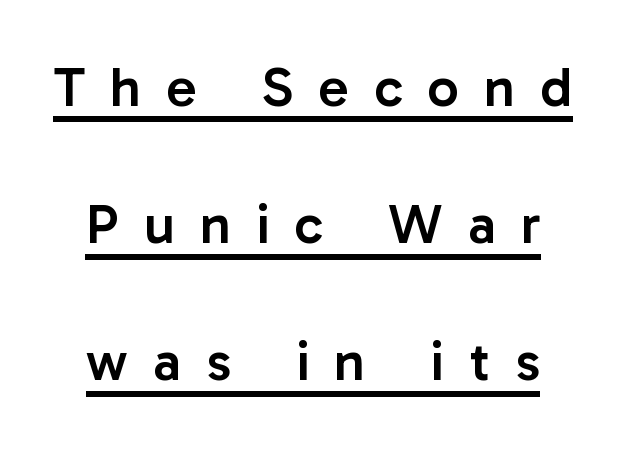
Q: Is the text bold? A: Semi-bold.
Q: Is the text italic (slanted)? A: No, it is upright.
Q: Is the typeface a serif or a sans-serif typeface? A: Sans-serif.
Q: Is the text underlined? A: Yes.
Q: Is the spacing between letters normal or unusually wide? A: Unusually wide.
Q: Is the spacing between lines tight, normal or loose? A: Loose.
Q: Width (condensed, normal, or wide)? A: Normal.
Q: Stroke contrast? A: Low.
Q: x-height? A: Medium.
Q: Monospaced? A: No.
